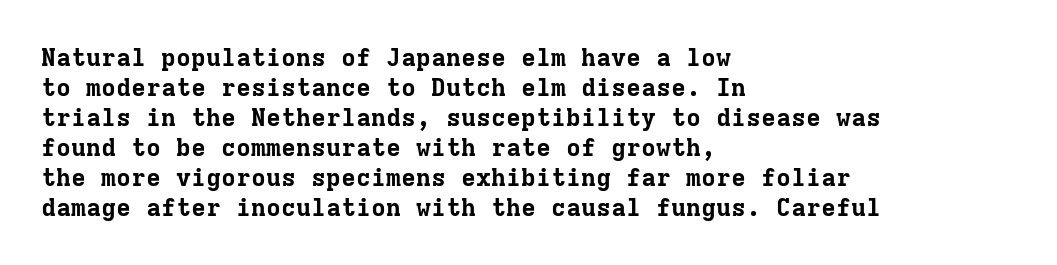
{"italic": "no", "bold": "yes", "underline": "no", "align": "left", "line_spacing_ratio": 1.2, "letter_spacing": "normal", "letter_spacing_em": 0.0, "glyph_px": 25}
